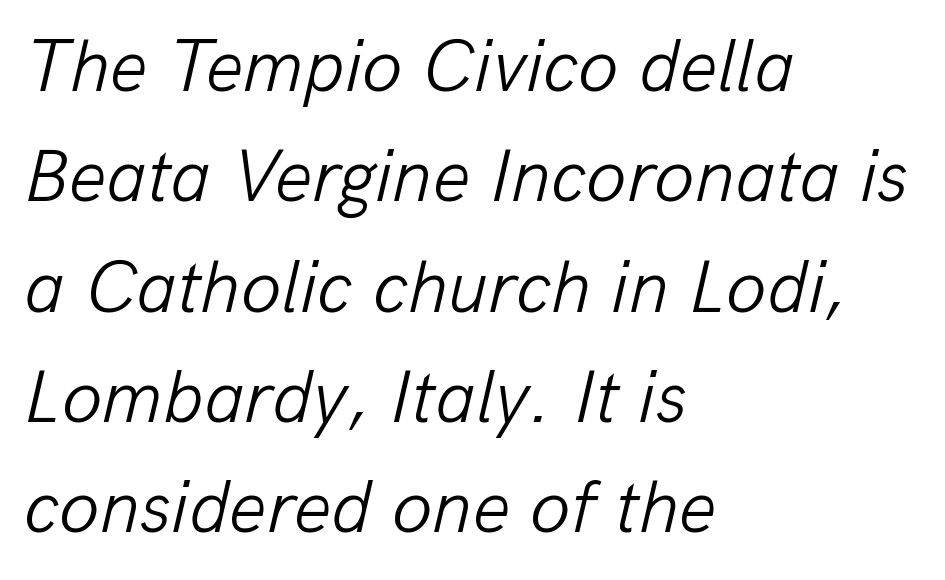
{"italic": "yes", "lean": "right", "slant_degrees": 13, "bold": "no", "weight": "light", "width": "normal", "stroke_contrast": "low", "x_height": "medium", "monospaced": "no", "underline": "no", "align": "left", "line_spacing": "normal", "line_spacing_ratio": 1.49, "letter_spacing": "normal", "letter_spacing_em": 0.0, "glyph_px": 74}
